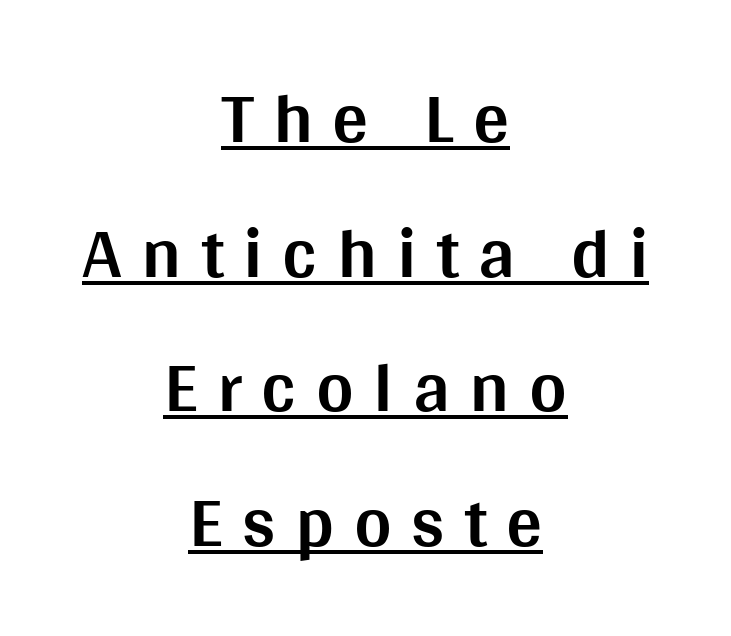
{"serif": "no", "italic": "no", "bold": "yes", "weight": "bold", "width": "normal", "stroke_contrast": "medium", "x_height": "large", "monospaced": "no", "underline": "yes", "align": "center", "line_spacing_ratio": 1.87, "letter_spacing": "wide", "letter_spacing_em": 0.27, "glyph_px": 72}
